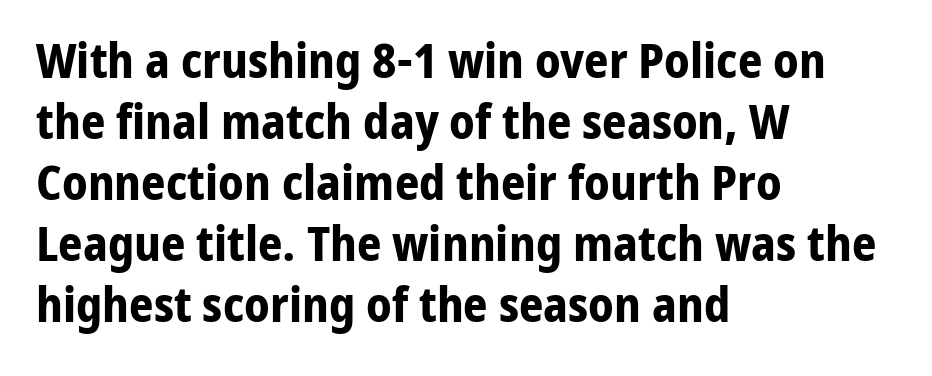
The image shows 48 px bold sans-serif type, upright; set left-aligned, normal line spacing (1.27x), normal letter spacing, not underlined; low stroke contrast and a medium x-height.
